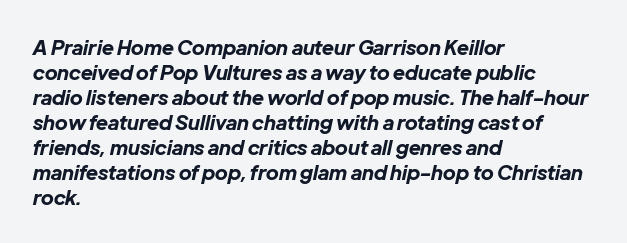
Q: Is the text bold? A: Yes.
Q: Is the text italic (slanted)? A: Yes, it leans right by about 12 degrees.
Q: Is the text underlined? A: No.
Q: How is the paragraph aligned? A: Left-aligned.
Q: Is the spacing between letters normal or unusually wide? A: Normal.
Q: Is the spacing between lines tight, normal or loose? A: Normal.
